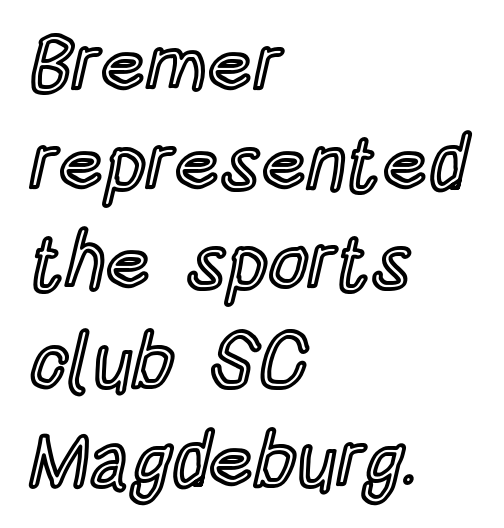
The image shows 78 px condensed type; set left-aligned, normal line spacing (1.27x), normal letter spacing, not underlined; a large x-height.
